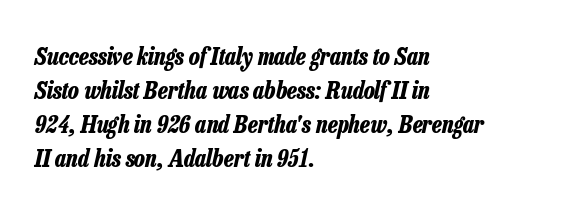
Q: Is the text bold? A: Yes.
Q: Is the text italic (slanted)? A: Yes, it leans right by about 13 degrees.
Q: Is the text underlined? A: No.
Q: How is the paragraph aligned? A: Left-aligned.
Q: Is the spacing between letters normal or unusually wide? A: Normal.
Q: Is the spacing between lines tight, normal or loose? A: Normal.
